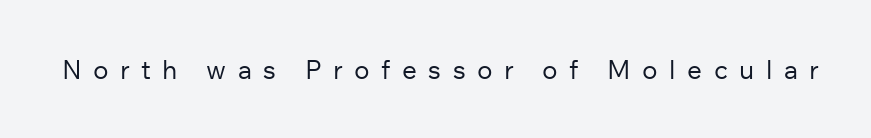
The glyphs are unaccompanied by any horizontal stroke below them. This is the regular roman posture of the typeface. Think standard paragraph weight, or any step lighter than that. The tracking jumps out immediately: characters are airy and widely separated.
